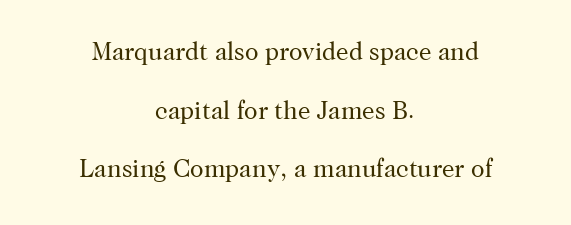
Q: Is the text bold? A: No.
Q: Is the text italic (slanted)? A: No, it is upright.
Q: Is the text underlined? A: No.
Q: How is the paragraph aligned? A: Centered.
Q: Is the spacing between letters normal or unusually wide? A: Normal.
Q: Is the spacing between lines tight, normal or loose? A: Loose.
